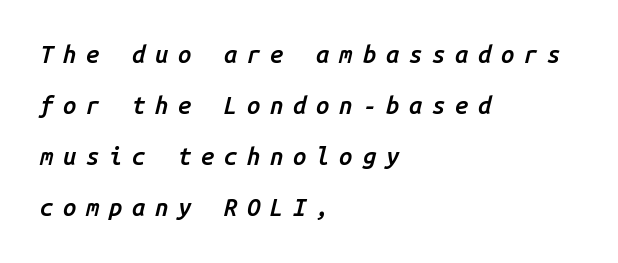
Q: Is the text bold? A: Semi-bold.
Q: Is the text italic (slanted)? A: Yes, it leans right by about 14 degrees.
Q: Is the text underlined? A: No.
Q: How is the paragraph aligned? A: Left-aligned.
Q: Is the spacing between letters normal or unusually wide? A: Unusually wide.
Q: Is the spacing between lines tight, normal or loose? A: Loose.
